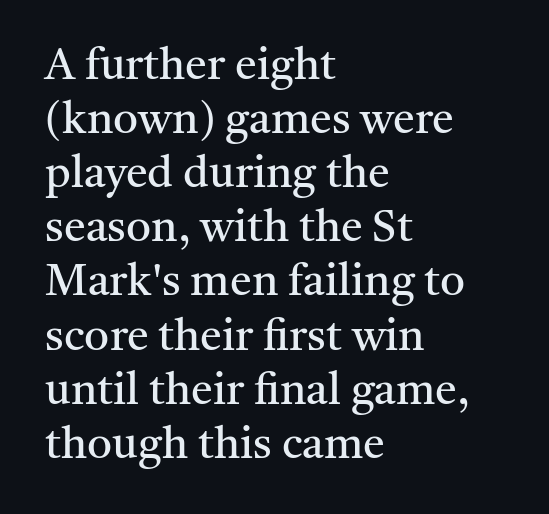
{"serif": "yes", "italic": "no", "bold": "no", "weight": "regular", "width": "normal", "stroke_contrast": "medium", "x_height": "medium", "monospaced": "no", "underline": "no", "align": "left", "line_spacing_ratio": 1.23, "letter_spacing": "normal", "letter_spacing_em": 0.0, "glyph_px": 44}
